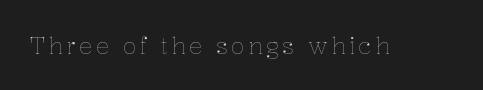
The image shows 23 px text type, upright; set not underlined.
